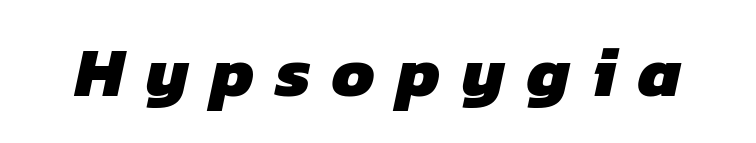
The image shows 70 px heavy sans-serif type; set unusually wide letter spacing (+0.31 em), not underlined; low stroke contrast and a medium x-height.
